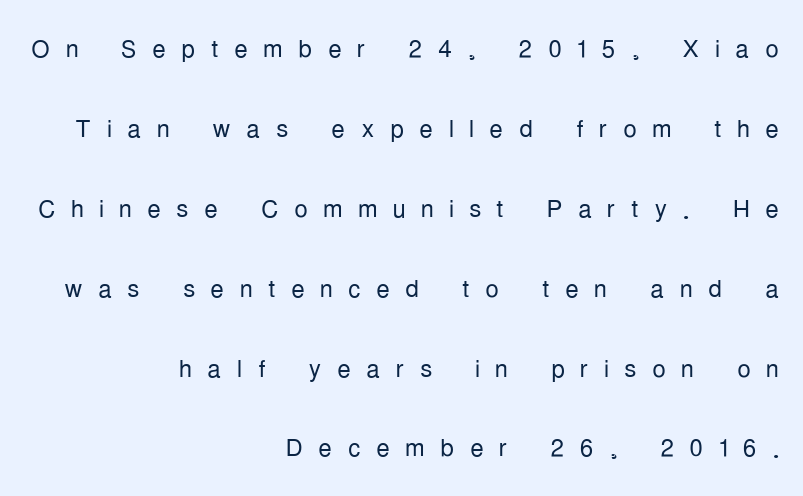
Is this a heavy cut? Hardly; it is regular or lighter. Serifs: no, the terminals of the letterforms are clean. The typography opts for an upright posture over an oblique one. Is the block centered? No — it sits flush against the right margin.
